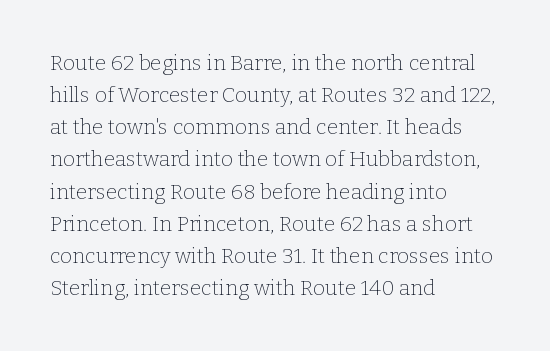
{"italic": "no", "bold": "no", "underline": "no", "align": "left", "line_spacing": "normal", "line_spacing_ratio": 1.53, "letter_spacing": "normal", "letter_spacing_em": 0.0, "glyph_px": 21}
